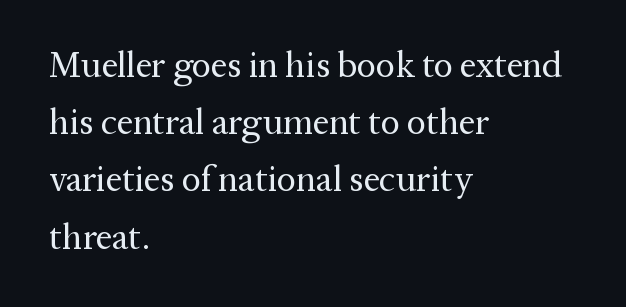
The image shows 36 px regular-weight serif type, upright; set left-aligned, normal line spacing (1.59x), normal letter spacing, not underlined; medium stroke contrast and a medium x-height.
